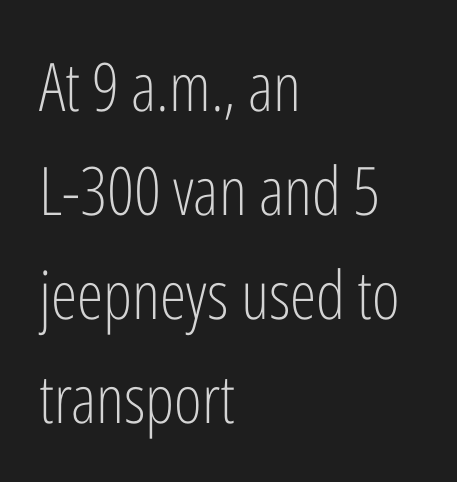
Q: Is the text bold? A: No.
Q: Is the text italic (slanted)? A: No, it is upright.
Q: Is the typeface a serif or a sans-serif typeface? A: Sans-serif.
Q: Is the text underlined? A: No.
Q: How is the paragraph aligned? A: Left-aligned.
Q: Is the spacing between letters normal or unusually wide? A: Normal.
Q: Is the spacing between lines tight, normal or loose? A: Normal.
Q: Width (condensed, normal, or wide)? A: Condensed.
Q: Stroke contrast? A: Low.
Q: x-height? A: Medium.
Q: Monospaced? A: No.
